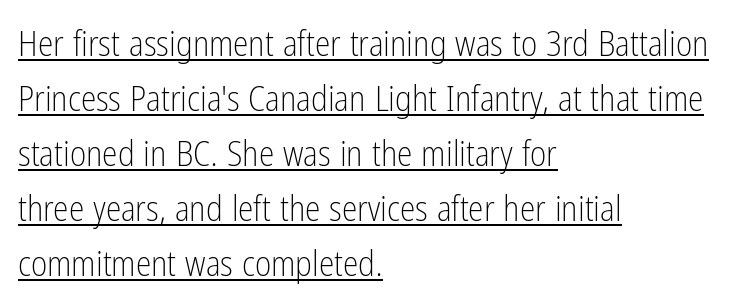
The image shows 35 px light, condensed sans-serif type, upright; set left-aligned, normal line spacing (1.57x), normal letter spacing, underlined; low stroke contrast and a medium x-height.
